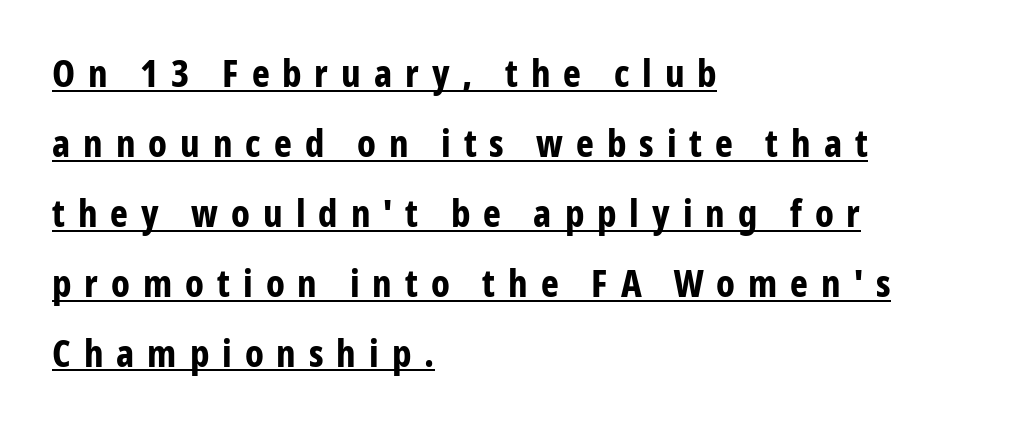
{"serif": "no", "italic": "no", "bold": "yes", "weight": "bold", "width": "condensed", "stroke_contrast": "low", "x_height": "medium", "monospaced": "no", "underline": "yes", "align": "left", "line_spacing_ratio": 1.84, "letter_spacing": "wide", "letter_spacing_em": 0.34, "glyph_px": 38}
